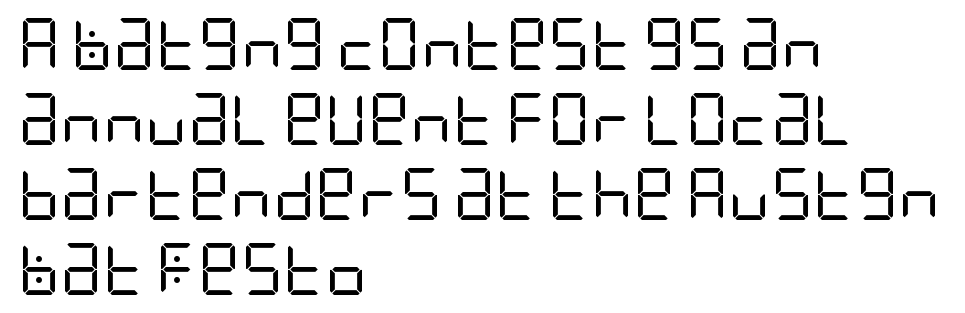
{"serif": "no", "italic": "no", "bold": "no", "weight": "regular", "width": "condensed", "stroke_contrast": "low", "x_height": "large", "underline": "no", "align": "left", "line_spacing": "normal", "line_spacing_ratio": 1.44, "letter_spacing": "normal", "letter_spacing_em": 0.0, "glyph_px": 52}
